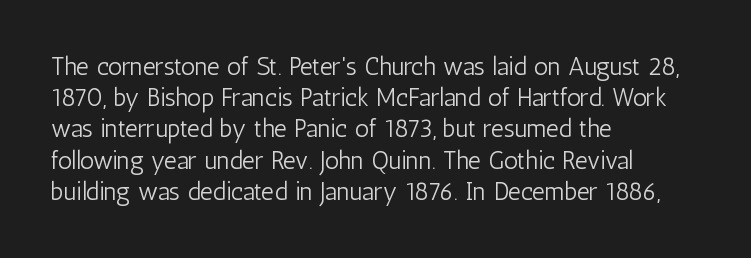
{"italic": "no", "bold": "no", "underline": "no", "align": "left", "line_spacing": "normal", "line_spacing_ratio": 1.25, "letter_spacing": "normal", "letter_spacing_em": 0.0, "glyph_px": 25}
